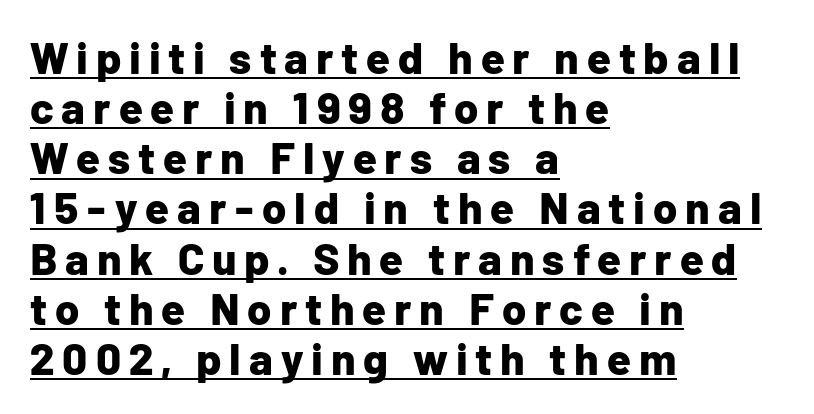
{"serif": "no", "italic": "no", "bold": "yes", "weight": "bold", "width": "normal", "stroke_contrast": "low", "x_height": "medium", "monospaced": "no", "underline": "yes", "align": "left", "line_spacing": "tight", "line_spacing_ratio": 1.14, "glyph_px": 44}
